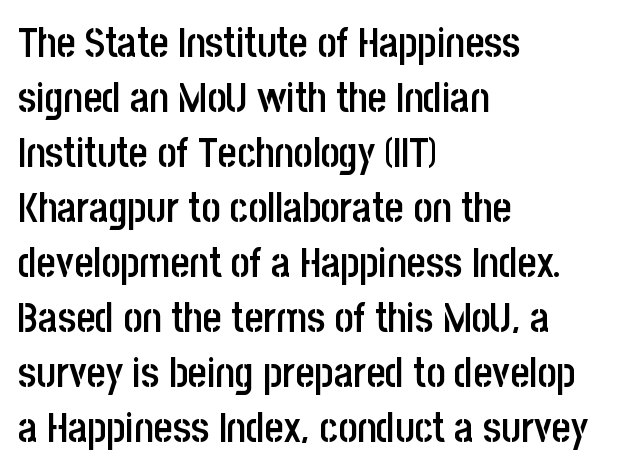
The image shows 41 px semibold, condensed sans-serif type, upright; set left-aligned, normal line spacing (1.34x), normal letter spacing, not underlined; low stroke contrast and a large x-height.
